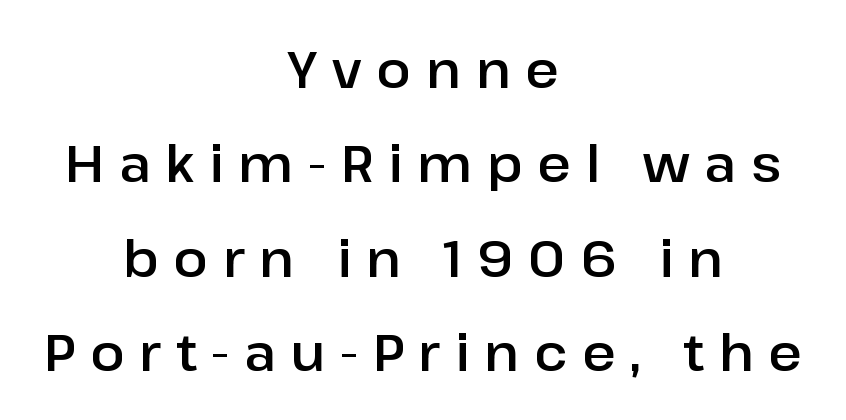
Q: Is the text italic (slanted)? A: No, it is upright.
Q: Is the typeface a serif or a sans-serif typeface? A: Sans-serif.
Q: Is the text underlined? A: No.
Q: How is the paragraph aligned? A: Centered.
Q: Is the spacing between letters normal or unusually wide? A: Unusually wide.
Q: Width (condensed, normal, or wide)? A: Normal.
Q: Stroke contrast? A: Low.
Q: x-height? A: Medium.
Q: Monospaced? A: No.
